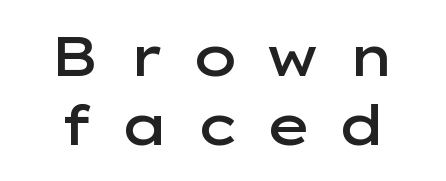
Q: Is the text bold? A: Semi-bold.
Q: Is the text italic (slanted)? A: No, it is upright.
Q: Is the typeface a serif or a sans-serif typeface? A: Sans-serif.
Q: Is the text underlined? A: No.
Q: Is the spacing between letters normal or unusually wide? A: Unusually wide.
Q: Is the spacing between lines tight, normal or loose? A: Normal.
Q: Width (condensed, normal, or wide)? A: Wide.
Q: Stroke contrast? A: Low.
Q: x-height? A: Medium.
Q: Monospaced? A: No.
